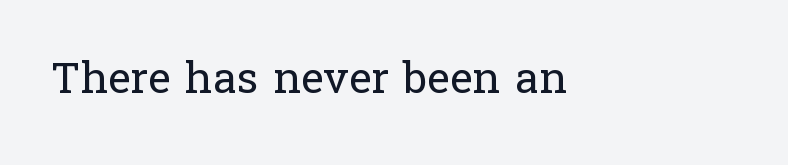
Q: Is the text bold? A: No.
Q: Is the text italic (slanted)? A: No, it is upright.
Q: Is the typeface a serif or a sans-serif typeface? A: Serif.
Q: Is the text underlined? A: No.
Q: Is the spacing between letters normal or unusually wide? A: Normal.
Q: Width (condensed, normal, or wide)? A: Normal.
Q: Stroke contrast? A: Low.
Q: x-height? A: Medium.
Q: Monospaced? A: No.
